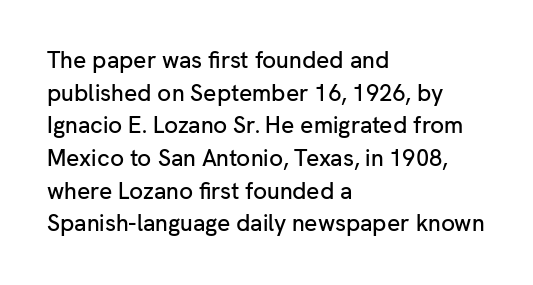
All the whitespace from short lines collects on the right. Standard letterfit; no display-style spreading of the glyphs. The area under the type is left untouched. Characters remain perfectly vertical along every line. If you measured baseline to baseline, you'd find a middling distance.
